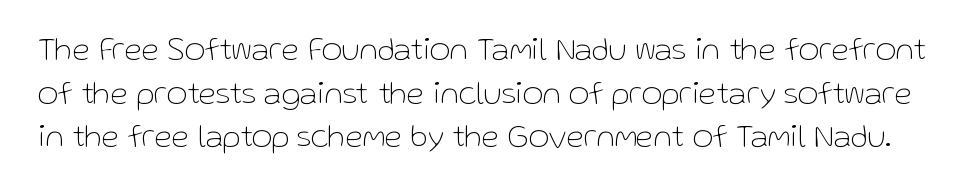
The image shows 32 px thin sans-serif type, upright; set normal line spacing (1.36x), normal letter spacing, not underlined; low stroke contrast and a medium x-height.
